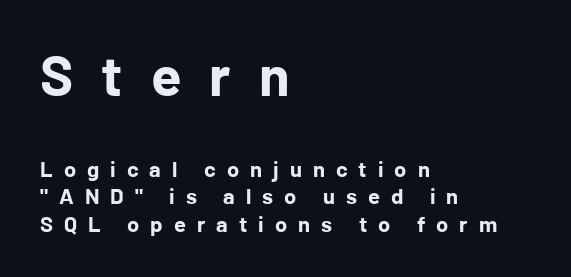
{"serif": "no", "italic": "no", "bold": "yes", "weight": "bold", "width": "normal", "stroke_contrast": "low", "x_height": "medium", "monospaced": "no", "underline": "no", "align": "left", "line_spacing": "normal", "line_spacing_ratio": 1.25, "letter_spacing": "wide", "letter_spacing_em": 0.5, "larger_block": "first", "size_ratio": 2.55, "glyph_px": 56}
